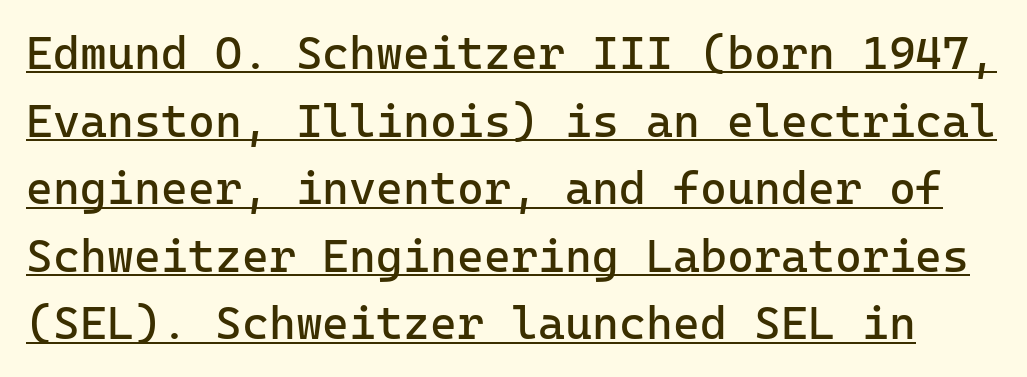
The face used here is rendered with its standard letterfit. This rendering employs a face without finishing strokes, i.e., a sans-serif. Students, observe: this is what conventionally led text looks like. This is not heavy type; no bold has been used. In terms of posture, this sample is upright. Descenders here cross a horizontal rule under the line.
